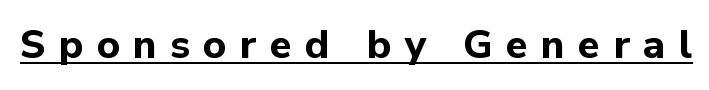
{"serif": "no", "italic": "no", "bold": "yes", "weight": "bold", "width": "normal", "stroke_contrast": "low", "x_height": "medium", "monospaced": "no", "underline": "yes", "letter_spacing": "wide", "letter_spacing_em": 0.33, "glyph_px": 40}
